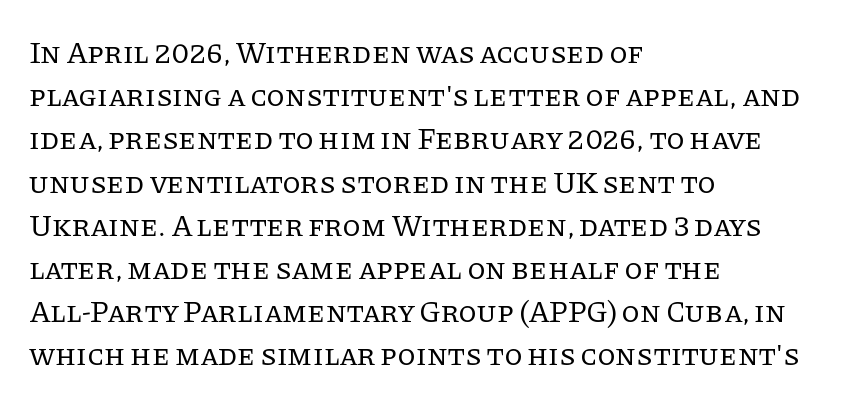
The image shows 30 px regular-weight serif type, upright; set left-aligned, normal line spacing (1.44x), normal letter spacing, not underlined; low stroke contrast and a large x-height.
